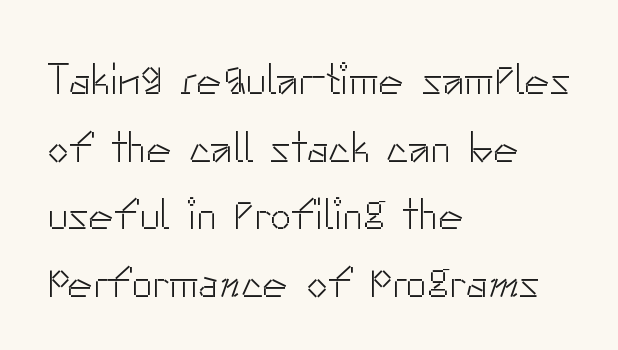
Here the designer chose a conventional face with non-uniform glyph widths. The paragraph shown leans on its left margin. Type without underlining. Weight: in the light-to-regular range. These lines were composed using upright roman letters. The type is set solid horizontally, with unmodified tracking.
